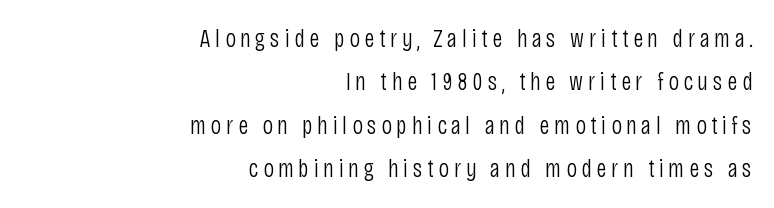
{"italic": "no", "bold": "no", "underline": "no", "align": "right", "line_spacing": "normal", "line_spacing_ratio": 1.67, "glyph_px": 26}
